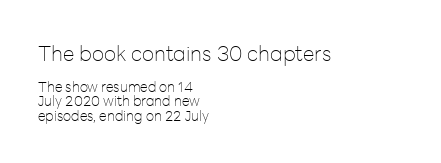
No chunkiness to these letters — they're not bold. The earlier block is typeset at a bigger size than the later block. These lines stack with their left ends in a neat column. Characters follow at the spacing the type designer built in. The space between consecutive lines is stingy. The string is rendered with underlining switched off.
